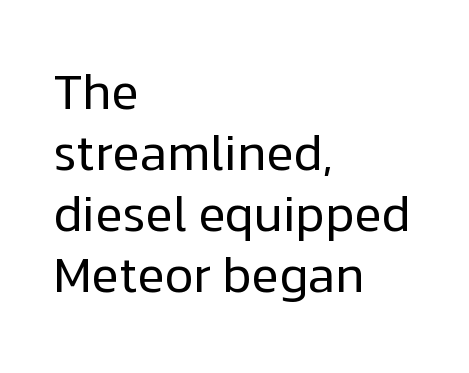
The image shows 50 px regular-weight sans-serif type, upright; set left-aligned, line spacing 1.22x, normal letter spacing, not underlined; low stroke contrast and a medium x-height.
